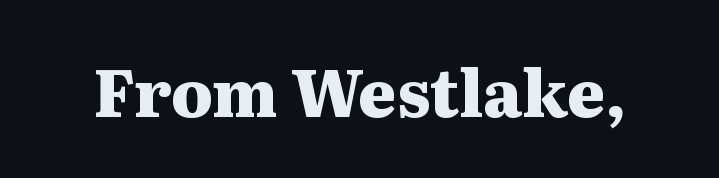
A typesetter would mark this as roman, not italic. A typesetter would call this proportional, since set widths differ per character. You'd pick this weight for a headline — it's a proper bold. Quick note: underline off. The letters sit at their default tracking, neither squeezed nor spread.
